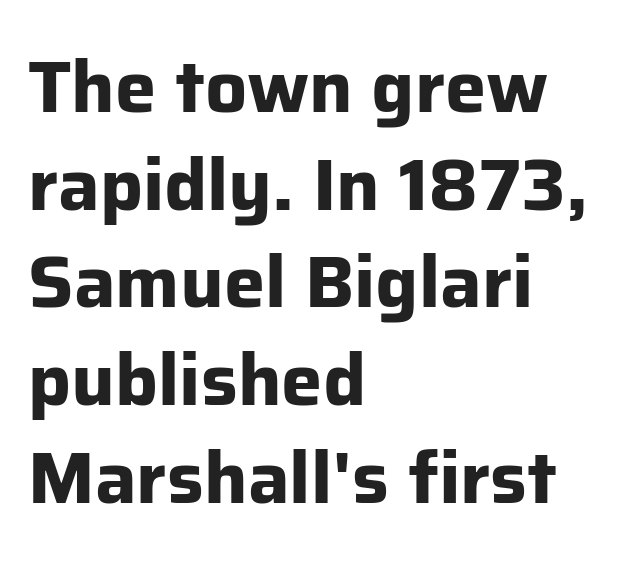
Nope, no serifs anywhere on these letters. Anything drawn beneath the words? Only blank space. A student would call this left alignment; a typographer would say flush left, rag right. The horizontal fit of the characters is conventional and even.
